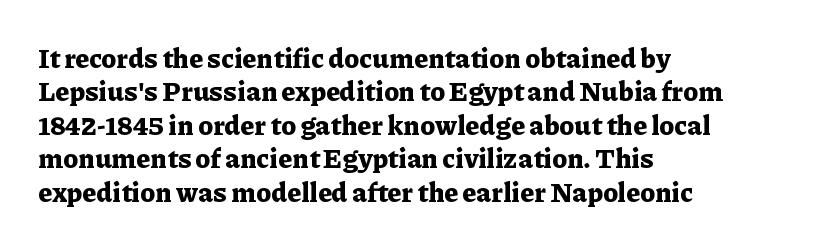
Q: Is the text bold? A: Yes.
Q: Is the text italic (slanted)? A: No, it is upright.
Q: Is the text underlined? A: No.
Q: How is the paragraph aligned? A: Left-aligned.
Q: Is the spacing between letters normal or unusually wide? A: Normal.
